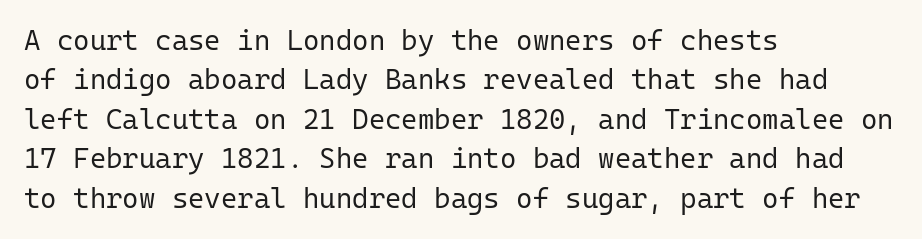
{"serif": "no", "italic": "no", "bold": "no", "weight": "regular", "width": "normal", "stroke_contrast": "low", "x_height": "medium", "monospaced": "yes", "underline": "no", "align": "left", "line_spacing": "normal", "line_spacing_ratio": 1.41, "letter_spacing": "normal", "letter_spacing_em": 0.0, "glyph_px": 28}
